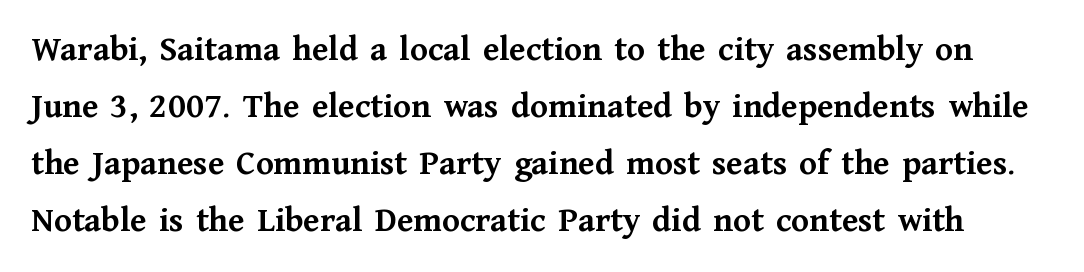
The image shows 36 px semibold serif type, upright; set normal line spacing (1.58x), normal letter spacing, not underlined; medium stroke contrast and a medium x-height.
